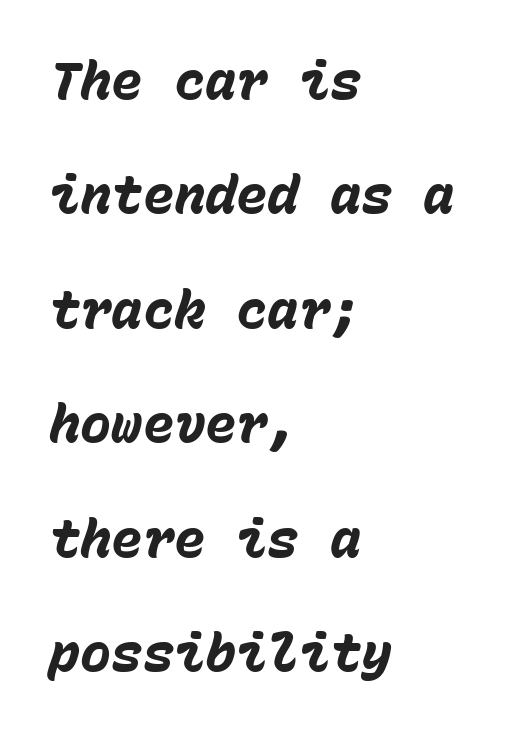
The image shows 52 px heavy type, italic (leaning right), monospaced; set left-aligned, loose line spacing (2.2x), normal letter spacing, not underlined; low stroke contrast and a medium x-height.
